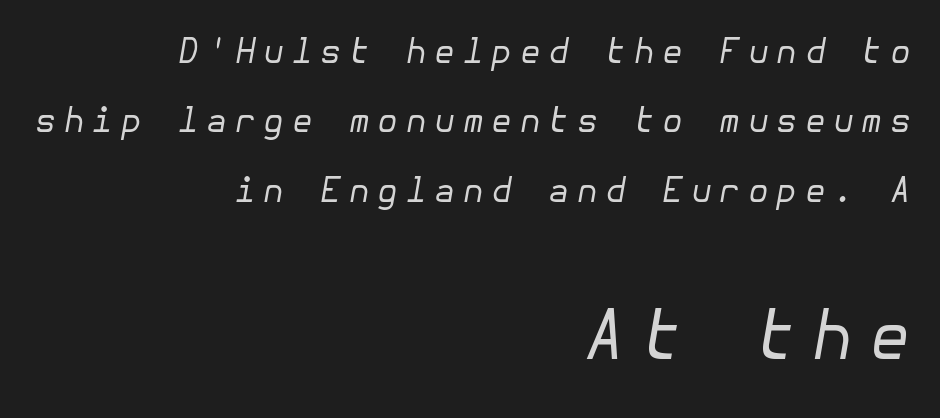
The space between consecutive lines is lavish. Vertical stems look standard width or narrower in stroke. There's an unmistakable incline to the writing here. The passage is arranged like a letterhead date or caption credit — flush right.
